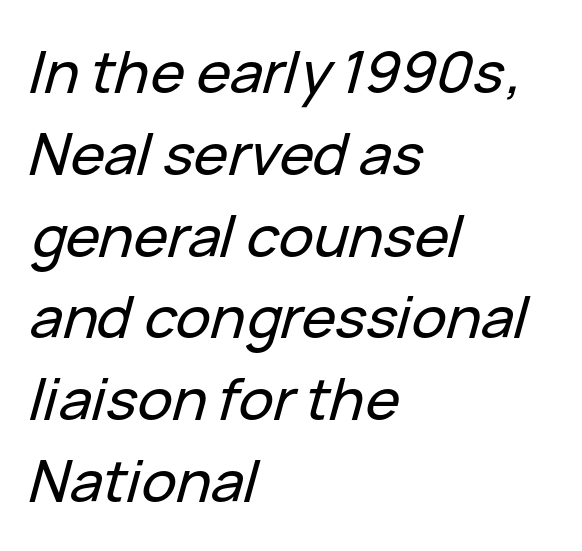
{"italic": "yes", "lean": "right", "slant_degrees": 15, "width": "normal", "stroke_contrast": "low", "x_height": "medium", "monospaced": "no", "underline": "no", "align": "left", "line_spacing": "normal", "line_spacing_ratio": 1.41, "letter_spacing": "normal", "letter_spacing_em": 0.0, "glyph_px": 58}
